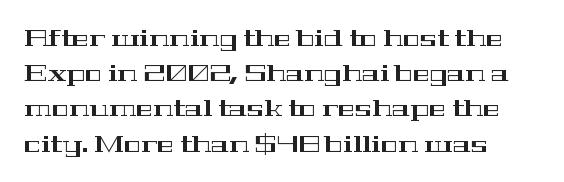
The designer left line spacing at the default. The face used here is rendered with its standard letterfit. The letters stand upright; this is a roman face. The rag falls on the right side of this text block. The words here are not underlined.
